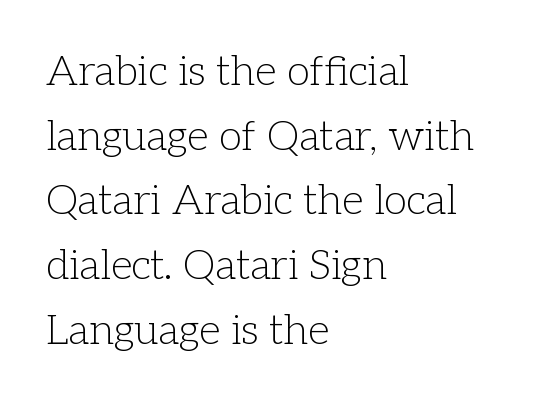
Q: Is the text bold? A: No.
Q: Is the text italic (slanted)? A: No, it is upright.
Q: Is the typeface a serif or a sans-serif typeface? A: Serif.
Q: Is the text underlined? A: No.
Q: How is the paragraph aligned? A: Left-aligned.
Q: Is the spacing between letters normal or unusually wide? A: Normal.
Q: Is the spacing between lines tight, normal or loose? A: Normal.
Q: Width (condensed, normal, or wide)? A: Normal.
Q: Stroke contrast? A: Low.
Q: x-height? A: Medium.
Q: Monospaced? A: No.
